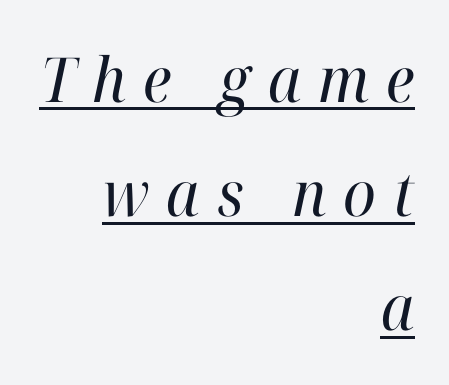
Note the varied advance widths — an 'i' is clearly narrower than an 'm'. The weight tops out at a normal text grade. Check the space under the baseline: a stroke is drawn there. Which margin do the lines hug? The right one — the left edge is uneven.
